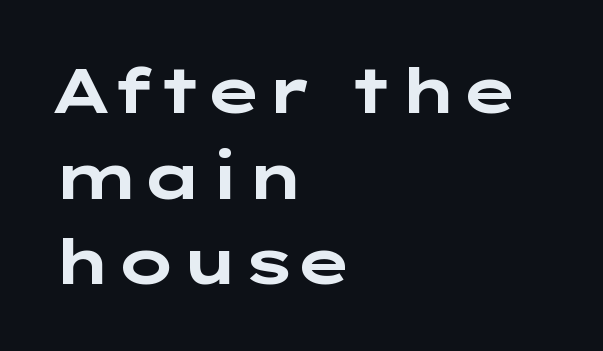
Q: Is the text bold? A: Yes.
Q: Is the text italic (slanted)? A: No, it is upright.
Q: Is the typeface a serif or a sans-serif typeface? A: Sans-serif.
Q: Is the text underlined? A: No.
Q: How is the paragraph aligned? A: Left-aligned.
Q: Is the spacing between letters normal or unusually wide? A: Normal.
Q: Is the spacing between lines tight, normal or loose? A: Normal.
Q: Width (condensed, normal, or wide)? A: Wide.
Q: Stroke contrast? A: Low.
Q: x-height? A: Medium.
